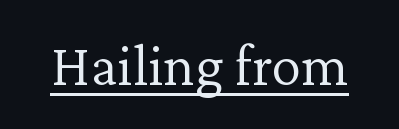
{"serif": "yes", "italic": "no", "bold": "no", "weight": "light", "width": "normal", "stroke_contrast": "low", "x_height": "medium", "monospaced": "no", "underline": "yes", "letter_spacing": "normal", "letter_spacing_em": 0.0, "glyph_px": 60}
